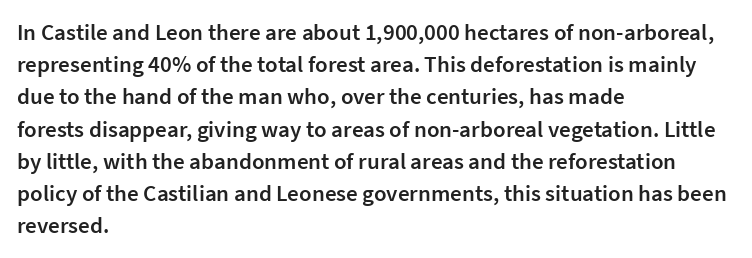
The image shows 23 px text type, upright; set left-aligned, normal line spacing (1.4x), normal letter spacing, not underlined.
